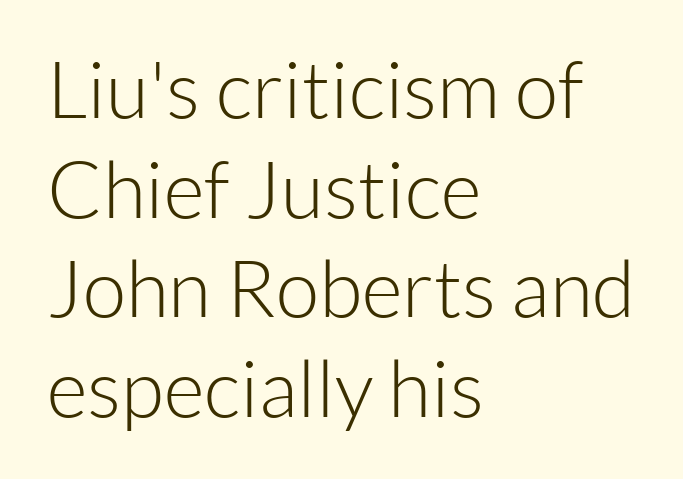
{"serif": "no", "italic": "no", "bold": "no", "weight": "light", "width": "normal", "stroke_contrast": "low", "x_height": "medium", "monospaced": "no", "underline": "no", "align": "left", "line_spacing": "normal", "line_spacing_ratio": 1.26, "letter_spacing": "normal", "letter_spacing_em": 0.0, "glyph_px": 79}
